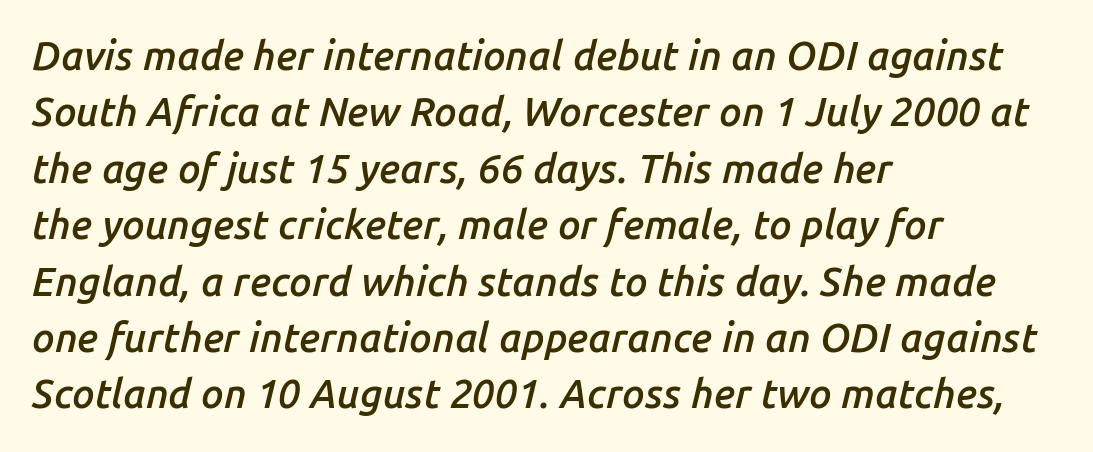
Q: Is the text bold? A: Semi-bold.
Q: Is the text italic (slanted)? A: Yes, it leans right by about 14 degrees.
Q: Is the text underlined? A: No.
Q: How is the paragraph aligned? A: Left-aligned.
Q: Is the spacing between letters normal or unusually wide? A: Normal.
Q: Is the spacing between lines tight, normal or loose? A: Normal.
Q: Width (condensed, normal, or wide)? A: Normal.
Q: Stroke contrast? A: Low.
Q: x-height? A: Medium.
Q: Monospaced? A: No.
